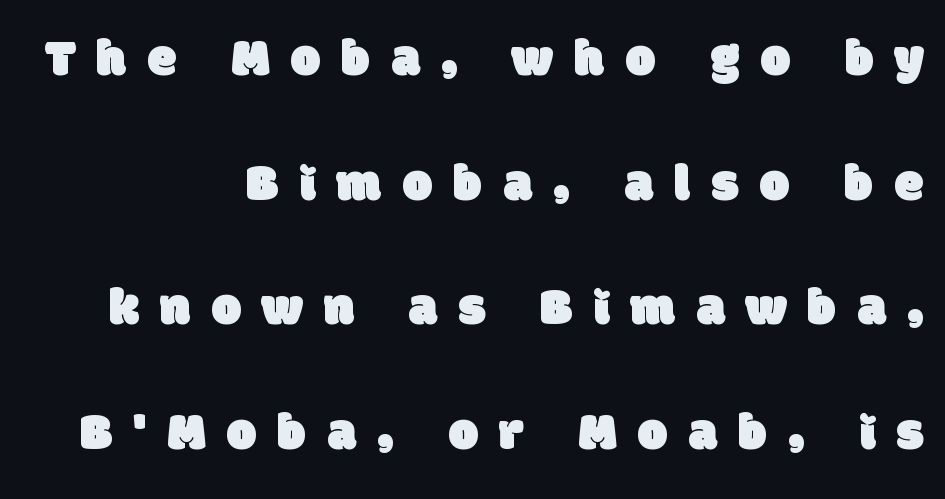
The image shows 53 px sans-serif type; set right-aligned, loose line spacing (2.35x), unusually wide letter spacing (+0.4 em), not underlined; low stroke contrast and a large x-height.
